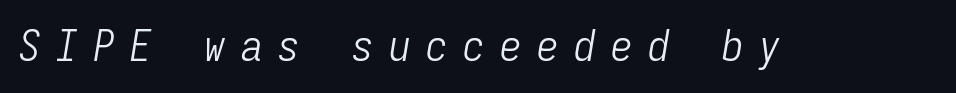
{"italic": "yes", "lean": "right", "slant_degrees": 9, "bold": "no", "weight": "light", "width": "condensed", "stroke_contrast": "low", "x_height": "medium", "monospaced": "yes", "underline": "no", "letter_spacing": "wide", "letter_spacing_em": 0.36, "glyph_px": 43}
